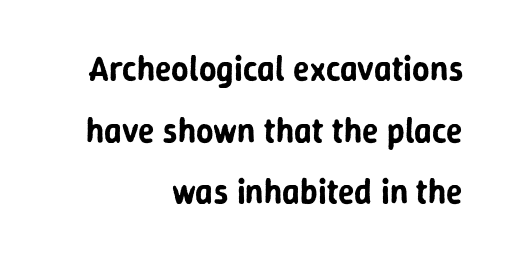
The glyphs are unaccompanied by any horizontal stroke below them. No feet cap the strokes, marking this as sans-serif type. Line endings align vertically; line beginnings do not. The letters stand straight up with perfectly vertical stems. The passage shown is typed in a proportional face where columns would drift. Students, note that the glyphs here touch the page at normal intervals.
